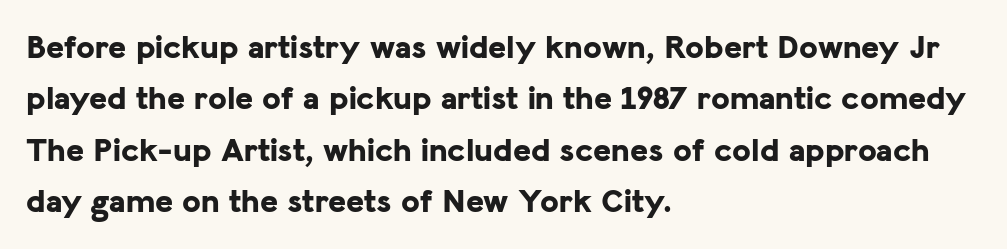
Q: Is the text bold? A: Yes.
Q: Is the text italic (slanted)? A: No, it is upright.
Q: Is the typeface a serif or a sans-serif typeface? A: Sans-serif.
Q: Is the text underlined? A: No.
Q: How is the paragraph aligned? A: Left-aligned.
Q: Is the spacing between letters normal or unusually wide? A: Normal.
Q: Is the spacing between lines tight, normal or loose? A: Normal.
Q: Width (condensed, normal, or wide)? A: Normal.
Q: Stroke contrast? A: Low.
Q: x-height? A: Medium.
Q: Monospaced? A: No.
